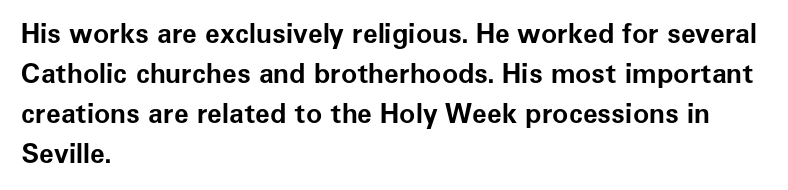
Q: Is the text bold? A: Yes.
Q: Is the text italic (slanted)? A: No, it is upright.
Q: Is the text underlined? A: No.
Q: How is the paragraph aligned? A: Left-aligned.
Q: Is the spacing between letters normal or unusually wide? A: Normal.
Q: Is the spacing between lines tight, normal or loose? A: Normal.
